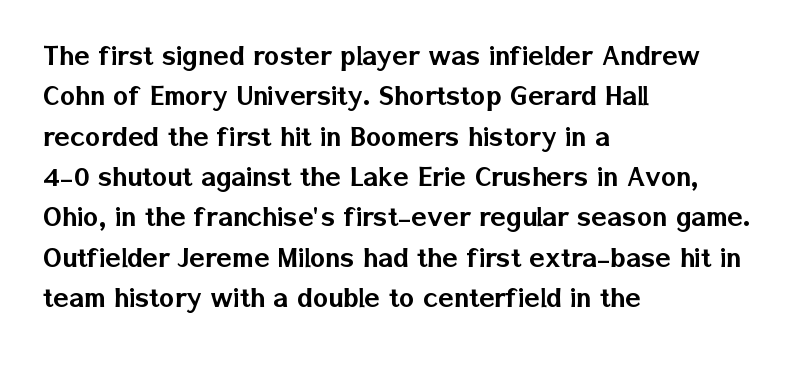
Q: Is the text italic (slanted)? A: No, it is upright.
Q: Is the typeface a serif or a sans-serif typeface? A: Sans-serif.
Q: Is the text underlined? A: No.
Q: How is the paragraph aligned? A: Left-aligned.
Q: Is the spacing between letters normal or unusually wide? A: Normal.
Q: Is the spacing between lines tight, normal or loose? A: Normal.
Q: Width (condensed, normal, or wide)? A: Normal.
Q: Stroke contrast? A: Low.
Q: x-height? A: Medium.
Q: Monospaced? A: No.
